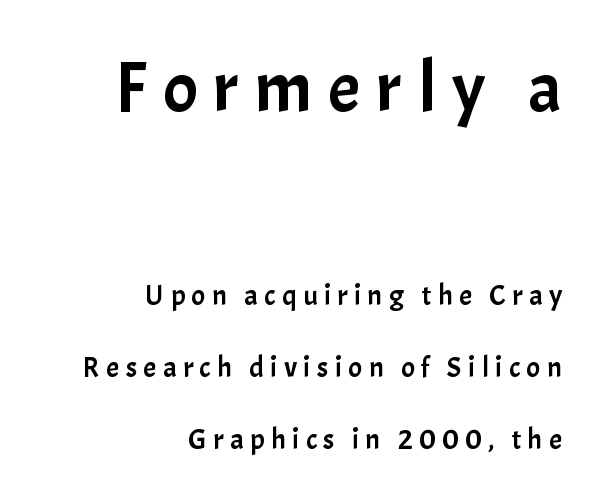
The image shows 72 px sans-serif type, upright; set right-aligned, loose line spacing (2.47x), unusually wide letter spacing (+0.22 em), not underlined; the first (top) block is 2.48x larger; low stroke contrast and a medium x-height.
